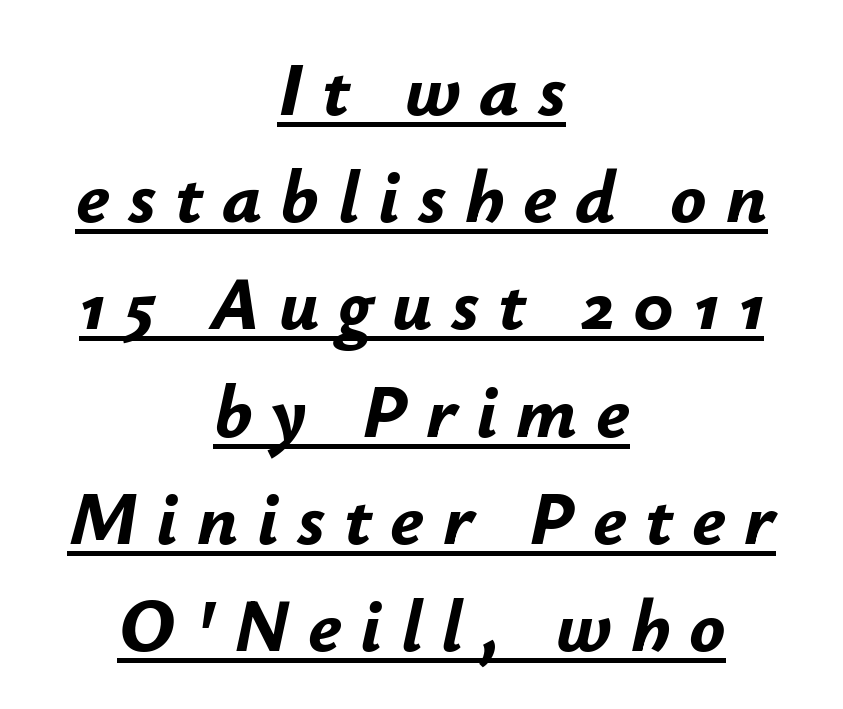
{"italic": "yes", "lean": "right", "slant_degrees": 12, "bold": "yes", "weight": "bold", "width": "normal", "stroke_contrast": "low", "x_height": "small", "monospaced": "no", "underline": "yes", "align": "center", "line_spacing": "normal", "line_spacing_ratio": 1.43, "letter_spacing": "wide", "letter_spacing_em": 0.25, "glyph_px": 75}
